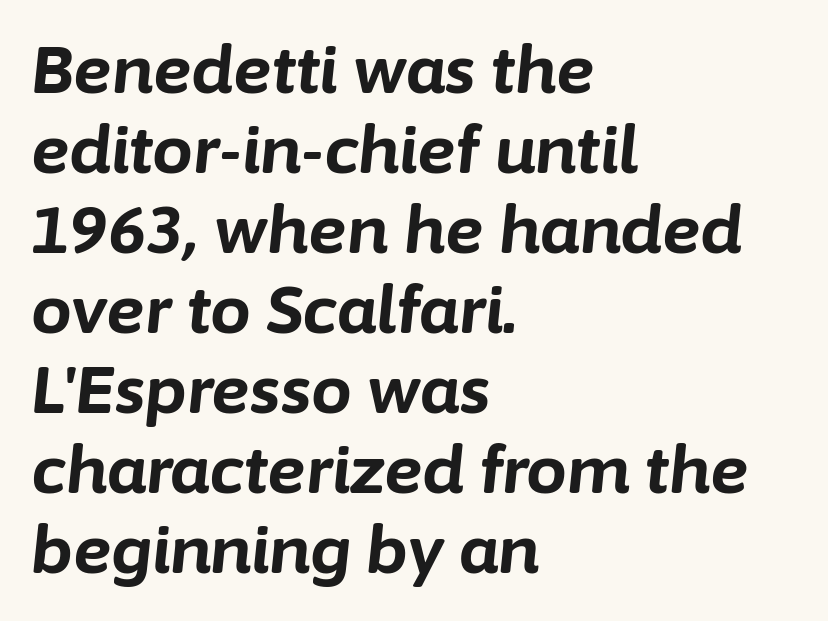
{"italic": "yes", "lean": "right", "slant_degrees": 6, "bold": "yes", "weight": "bold", "width": "normal", "stroke_contrast": "low", "x_height": "medium", "monospaced": "no", "underline": "no", "align": "left", "line_spacing_ratio": 1.23, "letter_spacing": "normal", "letter_spacing_em": 0.0, "glyph_px": 65}
